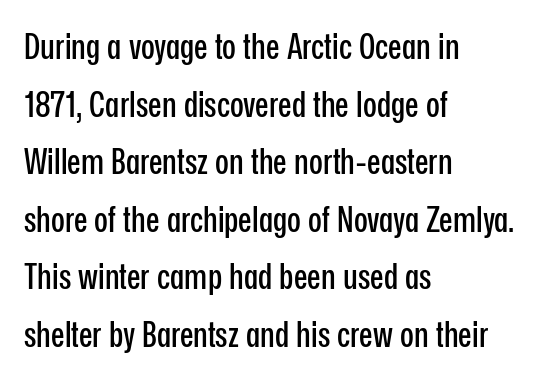
Nope, not italic — everything's standing straight. Each letter keeps its own natural width here, so spacing adapts to shape. The typeface chosen for these lines omits serifs. Words float on clear page, feet unadorned. This sample keeps an unexceptional amount of space between lines.
